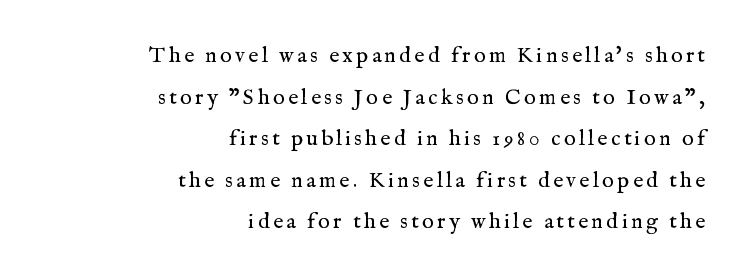
Nothing heavy about these letters — not bold at all. Leftover space on each line is placed entirely before the opening word. Each row of text sits above clean, open space. Nope, not italic — everything's standing straight.
